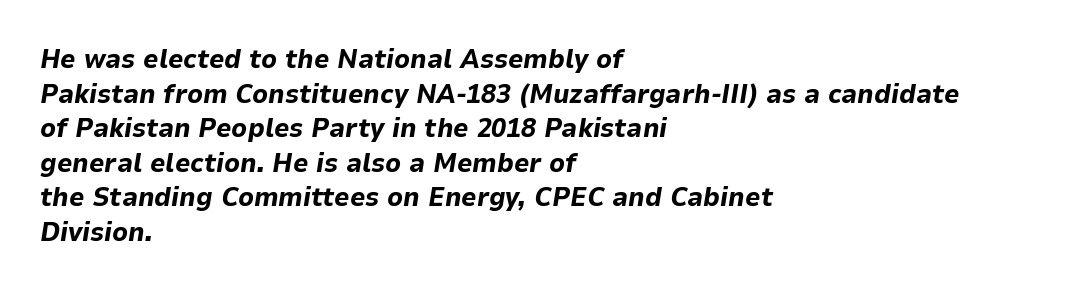
Does the copy run flush right? No — it runs flush left. Slant detected: the letters are inclined. Just letters on the line, the space beneath them empty. The characters look thick and weighty, a clear bold. The vertical gap from one line to the next is medium. Observe the ordinary spacing: letters are neighbours, not strangers.
